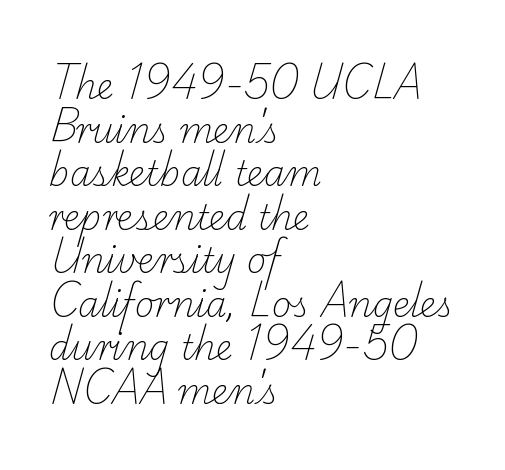
The image shows 34 px light serif type; set left-aligned, normal line spacing (1.28x), normal letter spacing, not underlined; low stroke contrast and a small x-height.
